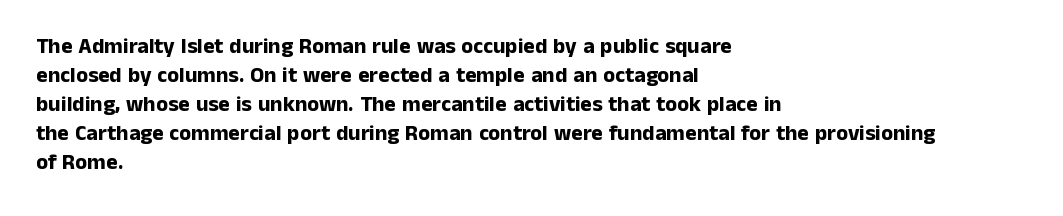
The image shows 22 px bold type, upright; set left-aligned, normal line spacing (1.32x), normal letter spacing, not underlined.
